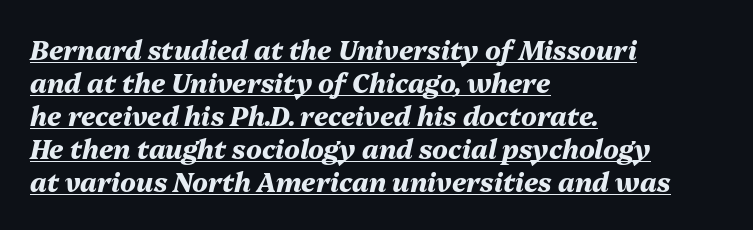
{"italic": "yes", "lean": "right", "slant_degrees": 13, "bold": "yes", "underline": "yes", "align": "left", "line_spacing": "normal", "line_spacing_ratio": 1.27, "letter_spacing": "normal", "letter_spacing_em": 0.0, "glyph_px": 26}
